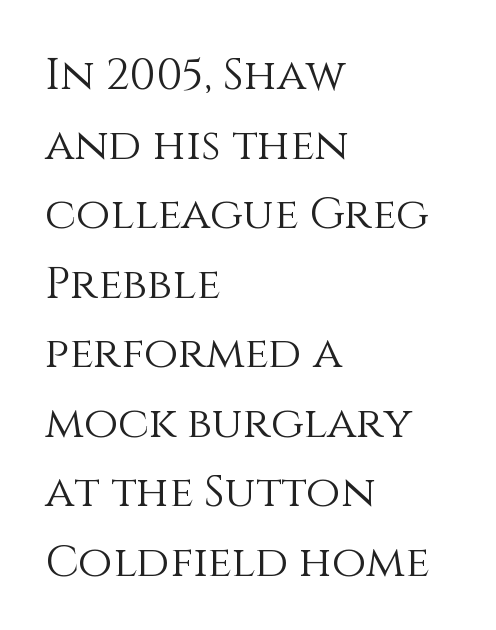
{"italic": "no", "bold": "no", "weight": "light", "width": "normal", "stroke_contrast": "medium", "x_height": "large", "monospaced": "no", "underline": "no", "align": "left", "line_spacing": "normal", "line_spacing_ratio": 1.58, "letter_spacing": "normal", "letter_spacing_em": 0.0, "glyph_px": 44}
